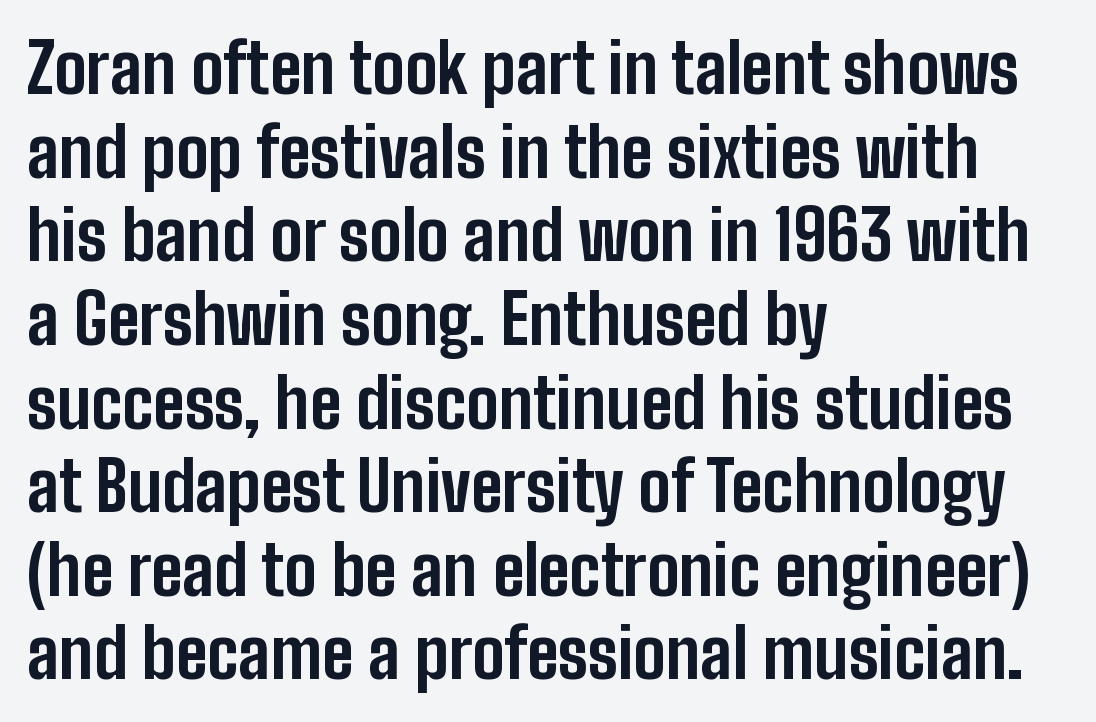
Q: Is the text bold? A: Yes.
Q: Is the text italic (slanted)? A: No, it is upright.
Q: Is the typeface a serif or a sans-serif typeface? A: Sans-serif.
Q: Is the text underlined? A: No.
Q: How is the paragraph aligned? A: Left-aligned.
Q: Is the spacing between letters normal or unusually wide? A: Normal.
Q: Width (condensed, normal, or wide)? A: Condensed.
Q: Stroke contrast? A: Low.
Q: x-height? A: Medium.
Q: Monospaced? A: No.
